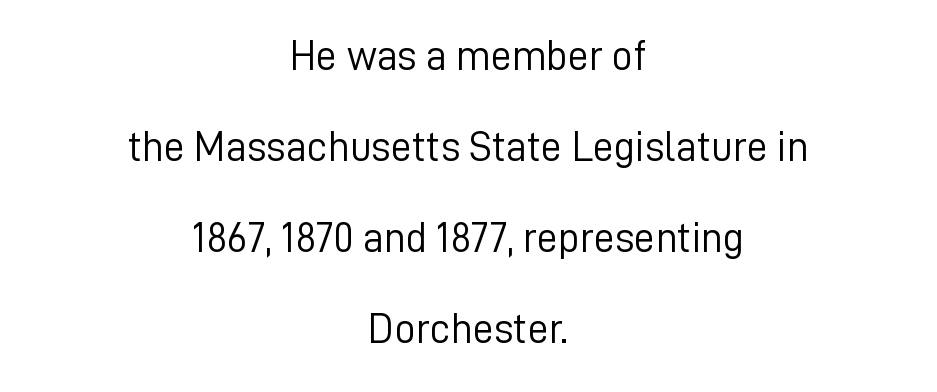
The image shows 42 px light sans-serif type, upright; set centered, loose line spacing (2.17x), normal letter spacing, not underlined; low stroke contrast and a medium x-height.
